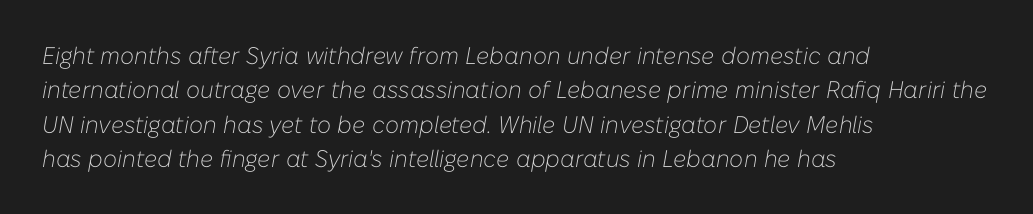
The designer left line spacing at the default. Would a proofreader flag this as italicized? Yes. Lines of text with bare space underneath. The passage shown is not bold in any degree. These lines stack with their left ends in a neat column.
